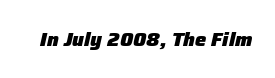
Underline: absent. Strokes here are thick enough to call this a true bold. The face used here is rendered with its standard letterfit. The axis of the letterforms is tilted away from vertical.
